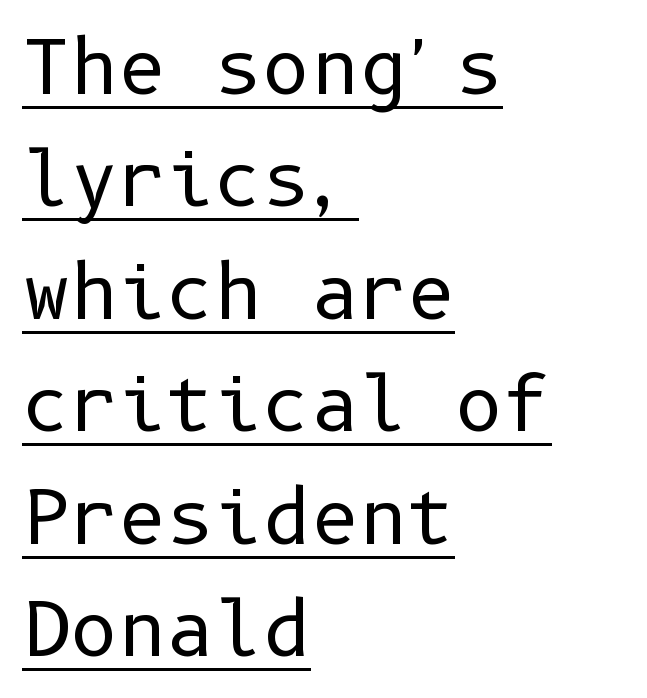
Q: Is the text bold? A: No.
Q: Is the text italic (slanted)? A: No, it is upright.
Q: Is the typeface a serif or a sans-serif typeface? A: Sans-serif.
Q: Is the text underlined? A: Yes.
Q: How is the paragraph aligned? A: Left-aligned.
Q: Is the spacing between letters normal or unusually wide? A: Normal.
Q: Is the spacing between lines tight, normal or loose? A: Normal.
Q: Width (condensed, normal, or wide)? A: Normal.
Q: Stroke contrast? A: Low.
Q: x-height? A: Medium.
